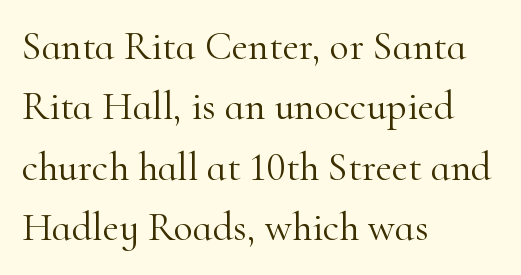
In terms of leading, this rendering sits right in the middle. This rendering employs a face with finishing strokes, i.e., a serif. Layout note: lines flush left. The letters stand straight up with perfectly vertical stems.
